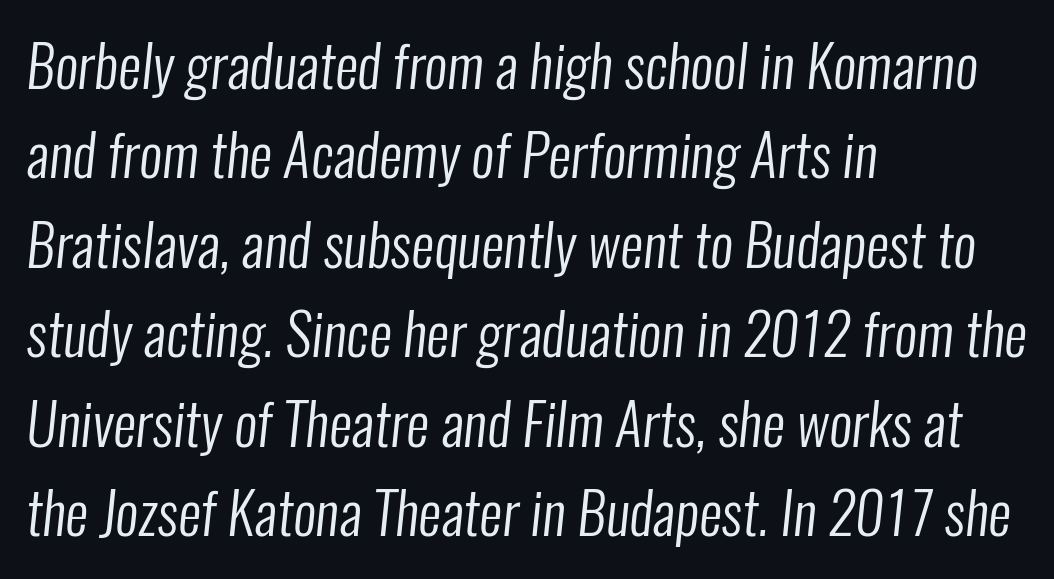
{"serif": "no", "bold": "no", "weight": "regular", "width": "condensed", "stroke_contrast": "low", "x_height": "medium", "monospaced": "no", "underline": "no", "align": "left", "line_spacing": "normal", "line_spacing_ratio": 1.57, "letter_spacing": "normal", "letter_spacing_em": 0.0, "glyph_px": 57}
